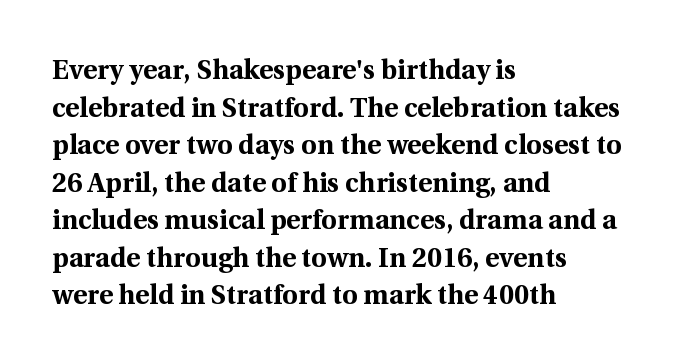
The image shows 27 px bold type, upright; set left-aligned, normal line spacing (1.39x), normal letter spacing, not underlined.
